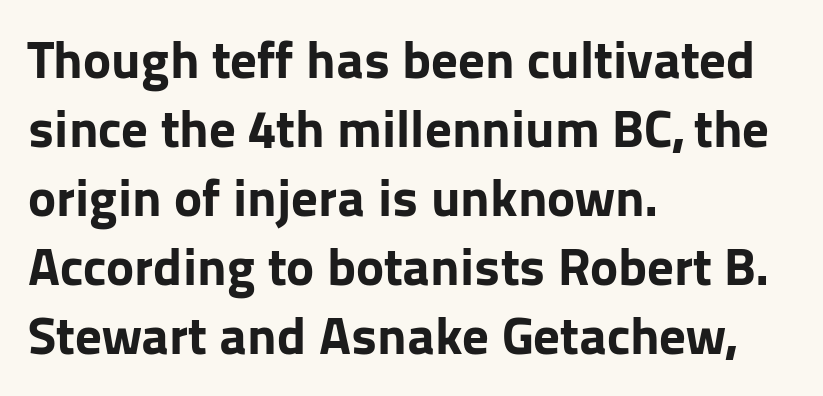
The image shows 53 px bold sans-serif type, upright; set left-aligned, normal line spacing (1.3x), normal letter spacing, not underlined; low stroke contrast and a medium x-height.
